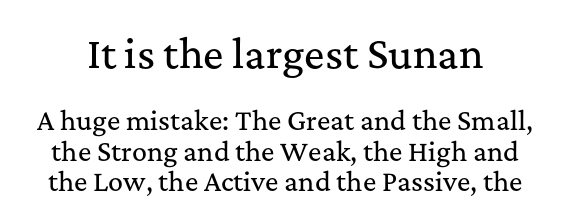
{"serif": "yes", "italic": "no", "width": "normal", "stroke_contrast": "medium", "x_height": "medium", "monospaced": "no", "underline": "no", "line_spacing_ratio": 1.21, "letter_spacing": "normal", "letter_spacing_em": 0.0, "larger_block": "first", "size_ratio": 1.52, "glyph_px": 38}
